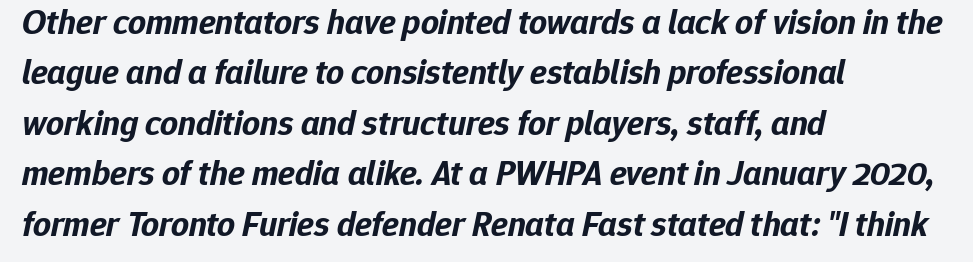
These lines stack with their left ends in a neat column. The gaps between neighbouring characters are ordinary and unremarkable. Looking at the ascenders, they clearly lean. The designer left line spacing at the default.
